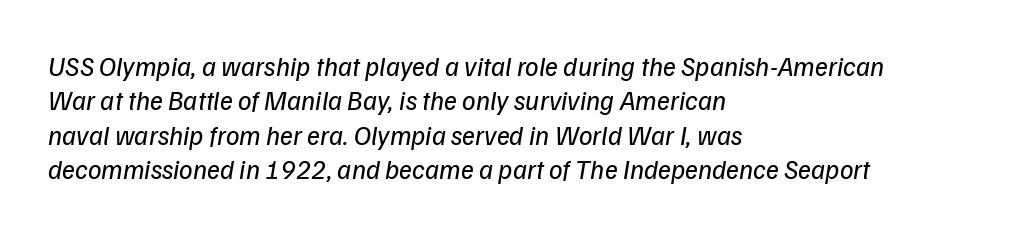
The image shows 27 px text type, italic (leaning right); set left-aligned, normal line spacing (1.27x), normal letter spacing, not underlined.
